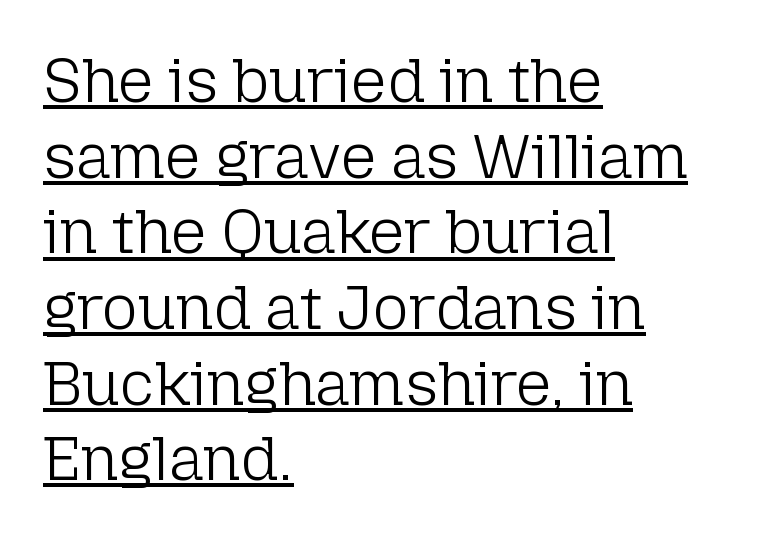
Q: Is the text bold? A: No.
Q: Is the text italic (slanted)? A: No, it is upright.
Q: Is the typeface a serif or a sans-serif typeface? A: Sans-serif.
Q: Is the text underlined? A: Yes.
Q: How is the paragraph aligned? A: Left-aligned.
Q: Is the spacing between letters normal or unusually wide? A: Normal.
Q: Width (condensed, normal, or wide)? A: Normal.
Q: Stroke contrast? A: Low.
Q: x-height? A: Medium.
Q: Monospaced? A: No.
